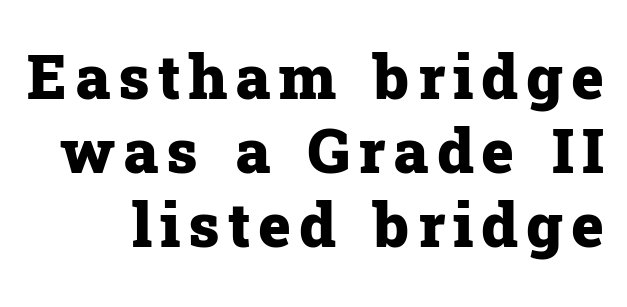
{"serif": "yes", "italic": "no", "bold": "yes", "weight": "heavy", "width": "normal", "stroke_contrast": "low", "x_height": "medium", "monospaced": "no", "underline": "no", "line_spacing_ratio": 1.19, "glyph_px": 62}
